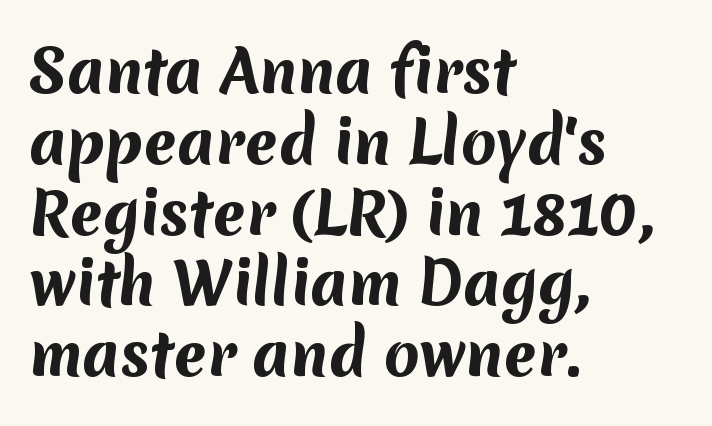
{"serif": "no", "bold": "yes", "weight": "bold", "width": "normal", "stroke_contrast": "medium", "x_height": "medium", "monospaced": "no", "underline": "no", "align": "left", "line_spacing_ratio": 1.22, "letter_spacing": "normal", "letter_spacing_em": 0.0, "glyph_px": 58}
